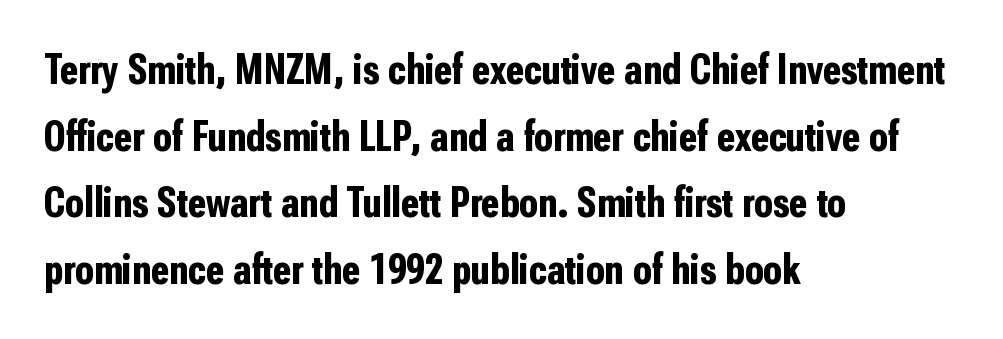
{"serif": "no", "italic": "no", "bold": "yes", "weight": "bold", "width": "condensed", "stroke_contrast": "low", "x_height": "medium", "monospaced": "no", "underline": "no", "align": "left", "line_spacing": "normal", "line_spacing_ratio": 1.55, "letter_spacing": "normal", "letter_spacing_em": 0.0, "glyph_px": 43}
